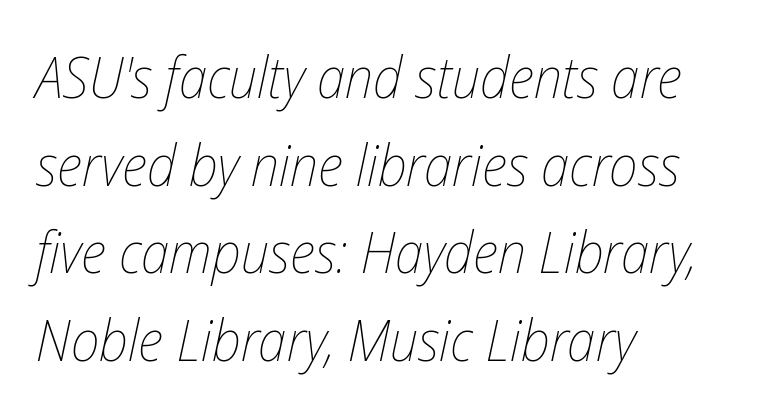
The image shows 58 px thin, condensed type, italic (leaning right); set left-aligned, normal line spacing (1.51x), normal letter spacing, not underlined; low stroke contrast and a medium x-height.
